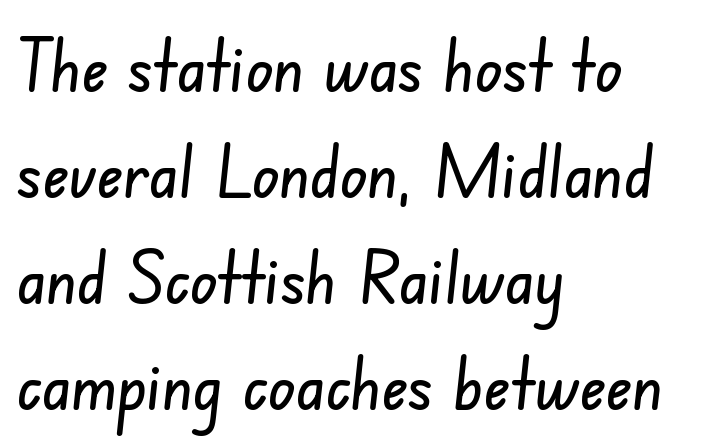
Q: Is the typeface a serif or a sans-serif typeface? A: Sans-serif.
Q: Is the text underlined? A: No.
Q: How is the paragraph aligned? A: Left-aligned.
Q: Is the spacing between letters normal or unusually wide? A: Normal.
Q: Is the spacing between lines tight, normal or loose? A: Normal.
Q: Width (condensed, normal, or wide)? A: Condensed.
Q: Stroke contrast? A: Low.
Q: x-height? A: Small.
Q: Monospaced? A: No.
